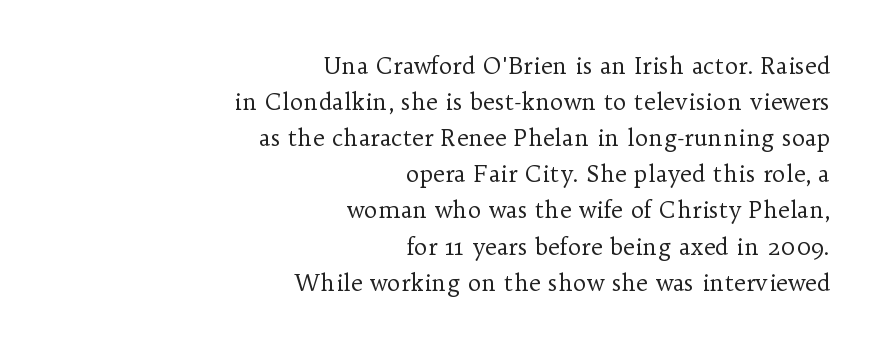
Q: Is the text bold? A: No.
Q: Is the text italic (slanted)? A: No, it is upright.
Q: Is the text underlined? A: No.
Q: How is the paragraph aligned? A: Right-aligned.
Q: Is the spacing between letters normal or unusually wide? A: Normal.
Q: Is the spacing between lines tight, normal or loose? A: Normal.
